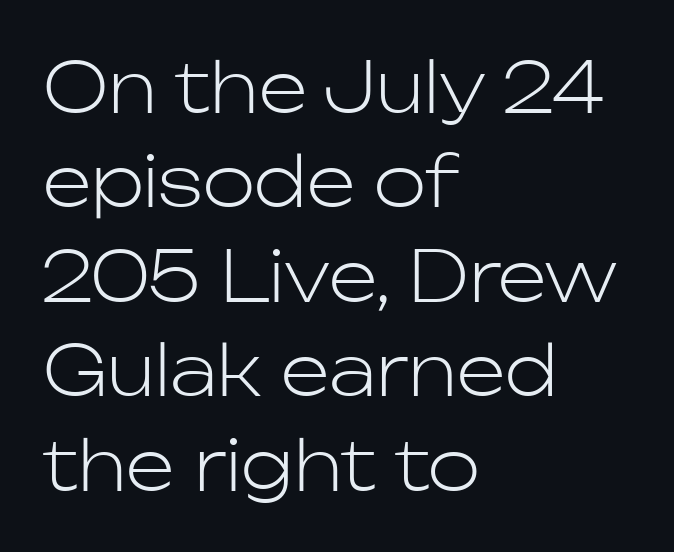
Q: Is the text bold? A: No.
Q: Is the text italic (slanted)? A: No, it is upright.
Q: Is the typeface a serif or a sans-serif typeface? A: Sans-serif.
Q: Is the text underlined? A: No.
Q: How is the paragraph aligned? A: Left-aligned.
Q: Is the spacing between letters normal or unusually wide? A: Normal.
Q: Is the spacing between lines tight, normal or loose? A: Normal.
Q: Width (condensed, normal, or wide)? A: Normal.
Q: Stroke contrast? A: Low.
Q: x-height? A: Medium.
Q: Monospaced? A: No.
